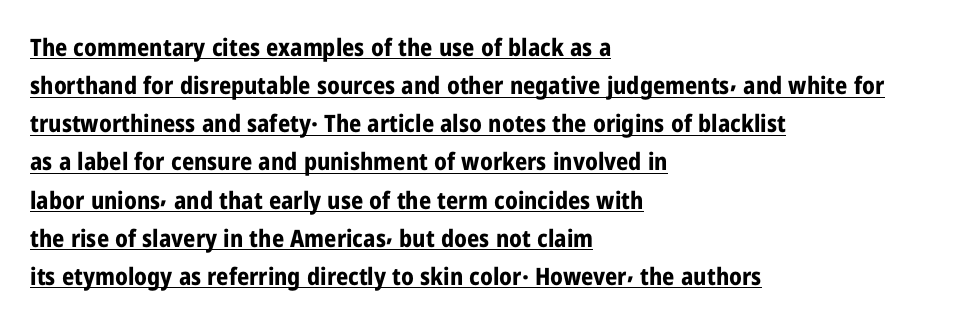
{"italic": "no", "bold": "yes", "underline": "yes", "align": "left", "line_spacing": "normal", "line_spacing_ratio": 1.59, "letter_spacing": "normal", "letter_spacing_em": 0.0, "glyph_px": 24}
